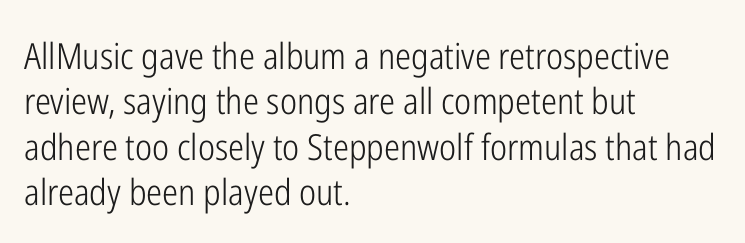
{"serif": "no", "italic": "no", "bold": "no", "weight": "light", "width": "condensed", "stroke_contrast": "low", "x_height": "medium", "monospaced": "no", "underline": "no", "align": "left", "line_spacing": "normal", "line_spacing_ratio": 1.26, "letter_spacing": "normal", "letter_spacing_em": 0.0, "glyph_px": 36}
